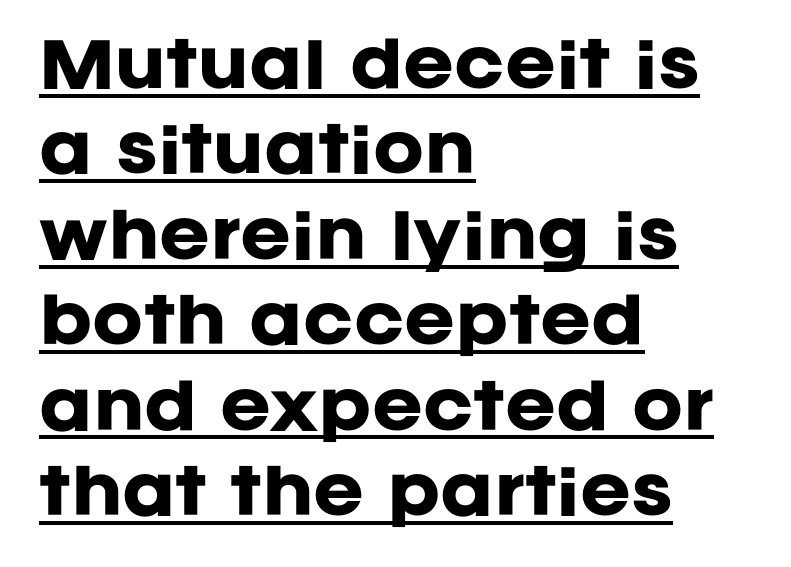
{"serif": "no", "italic": "no", "bold": "yes", "weight": "heavy", "width": "normal", "stroke_contrast": "low", "x_height": "large", "monospaced": "no", "underline": "yes", "align": "left", "line_spacing": "normal", "line_spacing_ratio": 1.4, "letter_spacing": "normal", "letter_spacing_em": 0.0, "glyph_px": 61}
